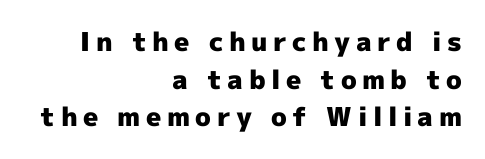
Q: Is the text bold? A: Yes.
Q: Is the text italic (slanted)? A: No, it is upright.
Q: Is the text underlined? A: No.
Q: How is the paragraph aligned? A: Right-aligned.
Q: Is the spacing between letters normal or unusually wide? A: Unusually wide.
Q: Is the spacing between lines tight, normal or loose? A: Normal.
